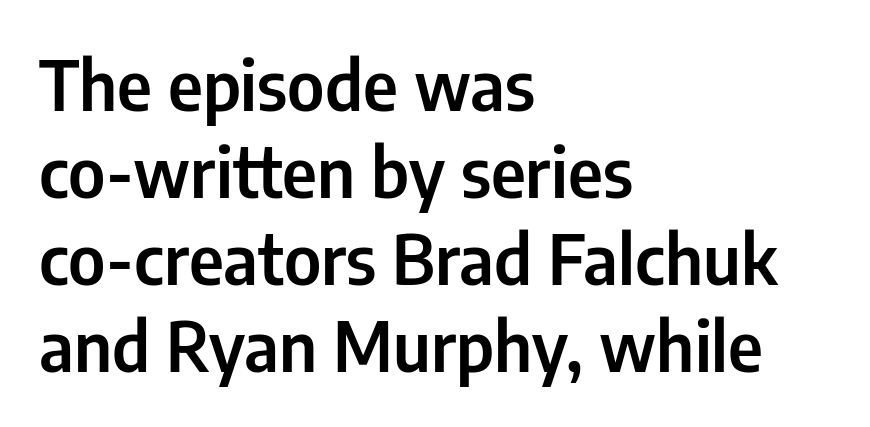
Q: Is the text italic (slanted)? A: No, it is upright.
Q: Is the typeface a serif or a sans-serif typeface? A: Sans-serif.
Q: Is the text underlined? A: No.
Q: How is the paragraph aligned? A: Left-aligned.
Q: Is the spacing between letters normal or unusually wide? A: Normal.
Q: Is the spacing between lines tight, normal or loose? A: Normal.
Q: Width (condensed, normal, or wide)? A: Condensed.
Q: Stroke contrast? A: Low.
Q: x-height? A: Medium.
Q: Monospaced? A: No.
